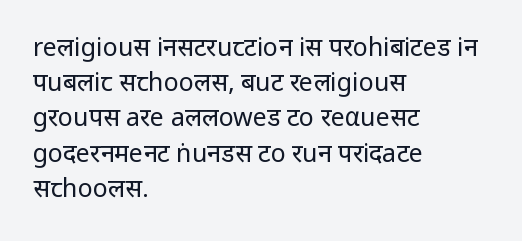
Weight: not bold — regular or lighter. Summary of vertical rhythm: regular, with standard interline spacing. Italic? Not at all — the glyphs are vertical. Words appear dense and cohesive because spacing is normal. Glance below the letters and you will spot only blank space.
